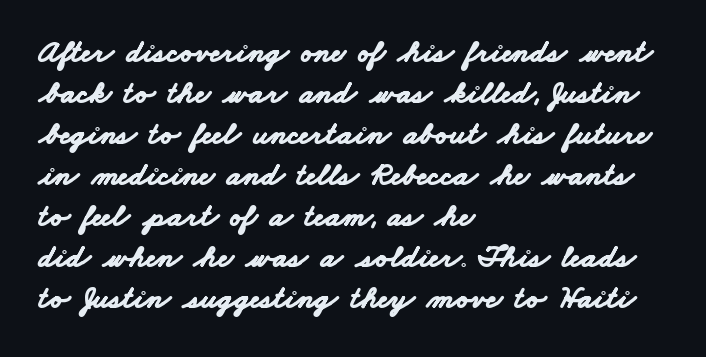
The image shows 32 px bold, wide sans-serif type; set left-aligned, normal line spacing (1.28x), normal letter spacing, not underlined; low stroke contrast and a small x-height.
